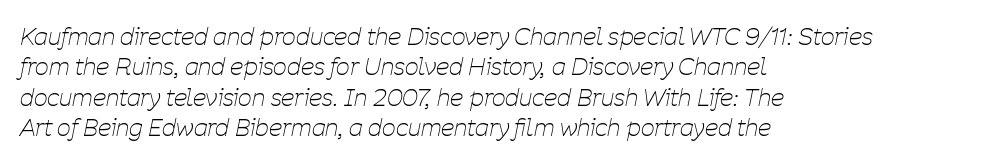
Q: Is the text bold? A: No.
Q: Is the text italic (slanted)? A: Yes, it leans right by about 11 degrees.
Q: Is the text underlined? A: No.
Q: How is the paragraph aligned? A: Left-aligned.
Q: Is the spacing between letters normal or unusually wide? A: Normal.
Q: Is the spacing between lines tight, normal or loose? A: Normal.
